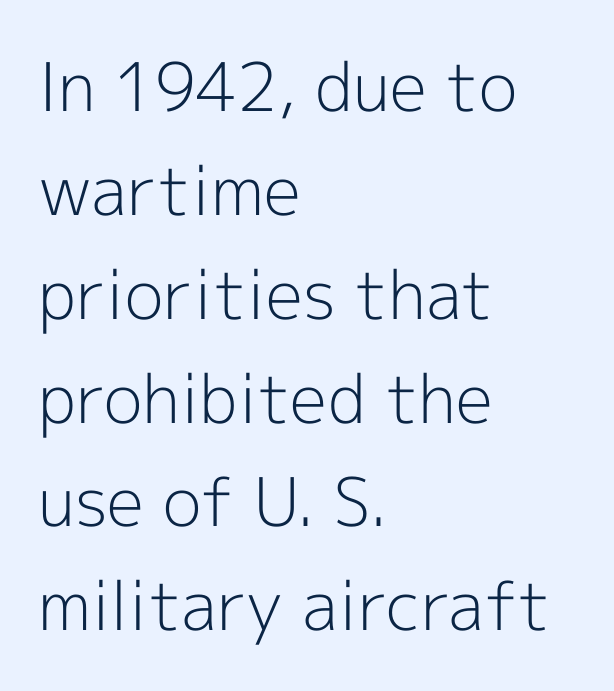
Q: Is the text bold? A: No.
Q: Is the text italic (slanted)? A: No, it is upright.
Q: Is the typeface a serif or a sans-serif typeface? A: Sans-serif.
Q: Is the text underlined? A: No.
Q: How is the paragraph aligned? A: Left-aligned.
Q: Is the spacing between letters normal or unusually wide? A: Normal.
Q: Is the spacing between lines tight, normal or loose? A: Normal.
Q: Width (condensed, normal, or wide)? A: Normal.
Q: x-height? A: Medium.
Q: Monospaced? A: No.
